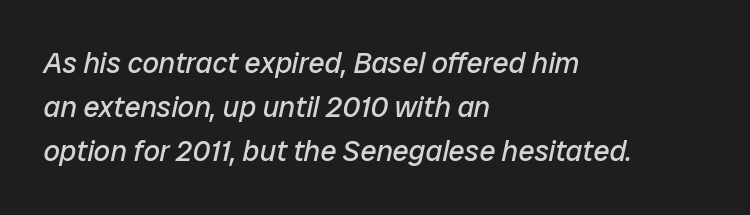
Q: Is the text bold? A: No.
Q: Is the text italic (slanted)? A: Yes, it leans right by about 12 degrees.
Q: Is the text underlined? A: No.
Q: How is the paragraph aligned? A: Left-aligned.
Q: Is the spacing between letters normal or unusually wide? A: Normal.
Q: Is the spacing between lines tight, normal or loose? A: Normal.
Q: Width (condensed, normal, or wide)? A: Normal.
Q: Stroke contrast? A: Low.
Q: x-height? A: Medium.
Q: Monospaced? A: No.
